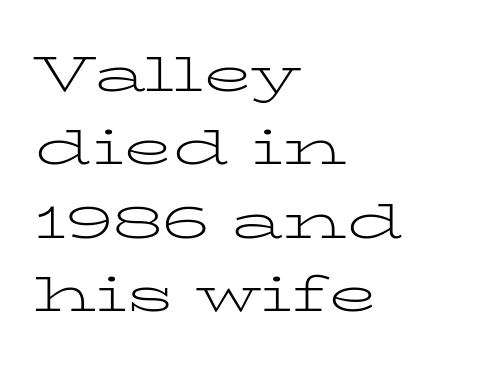
Note the varied advance widths — an 'i' is clearly narrower than an 'm'. The axis of the letterforms is exactly vertical. Vertical stems look standard width or narrower in stroke. The space between consecutive lines is moderate. Only glyphs here, with clear space below each row.
